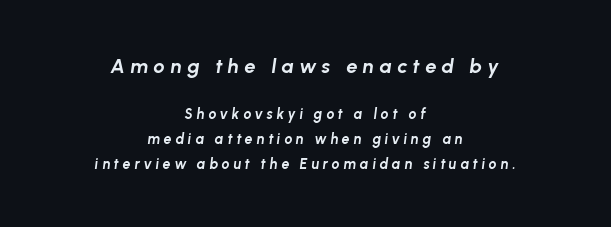
The image shows 20 px bold type, italic (leaning right); set centered, line spacing 1.77x, unusually wide letter spacing (+0.27 em), not underlined; the first (top) block is 1.43x larger.
